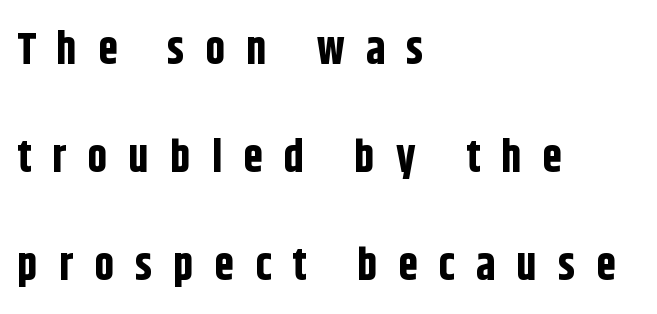
The font is running at its bold setting. Do the characters align in a grid? No, the font is proportional. You can tell it's not italic because the verticals are truly vertical. The passage is arranged the way most books set body copy — flush left.
